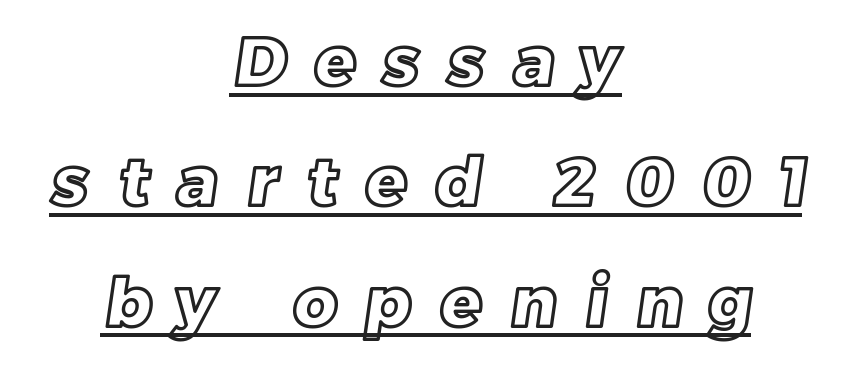
Q: Is the text underlined? A: Yes.
Q: How is the paragraph aligned? A: Centered.
Q: Is the spacing between letters normal or unusually wide? A: Unusually wide.
Q: Width (condensed, normal, or wide)? A: Normal.
Q: x-height? A: Large.
Q: Monospaced? A: No.
